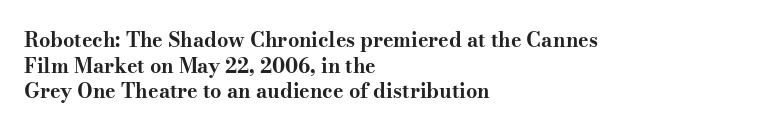
{"italic": "no", "bold": "yes", "underline": "no", "align": "left", "line_spacing": "normal", "line_spacing_ratio": 1.28, "letter_spacing": "normal", "letter_spacing_em": 0.0, "glyph_px": 20}
